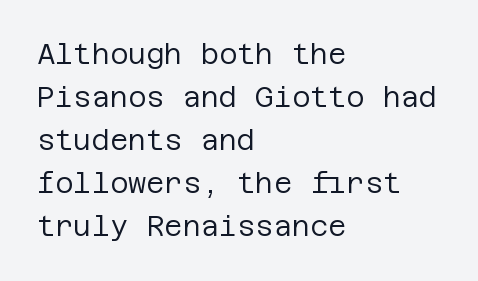
The image shows 28 px regular-weight sans-serif type, upright; set left-aligned, normal line spacing (1.54x), normal letter spacing, not underlined; low stroke contrast and a large x-height.
